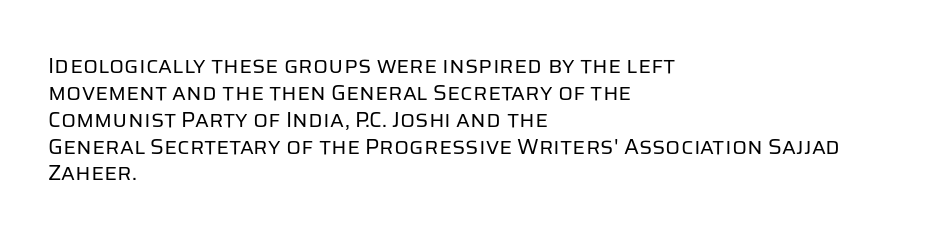
Honestly, the letter spacing is just normal — you wouldn't notice it. A student would call this left alignment; a typographer would say flush left, rag right. The font sits on the lighter half of the weight spectrum, regular included. Just letters on the line, the space beneath them empty.
